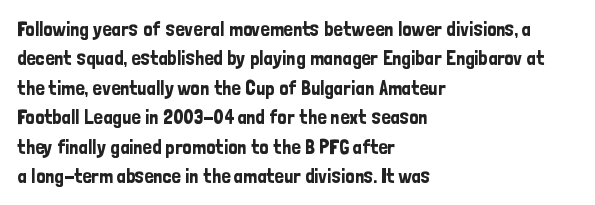
{"italic": "no", "underline": "no", "align": "left", "line_spacing": "normal", "line_spacing_ratio": 1.47, "letter_spacing": "normal", "letter_spacing_em": 0.0, "glyph_px": 20}
